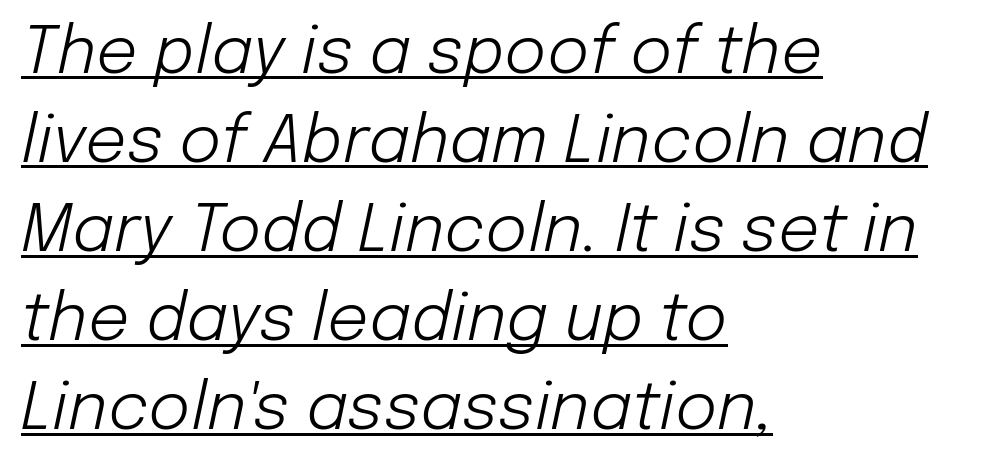
The image shows 65 px light type, italic (leaning right); set left-aligned, normal line spacing (1.37x), normal letter spacing, underlined; low stroke contrast and a medium x-height.
